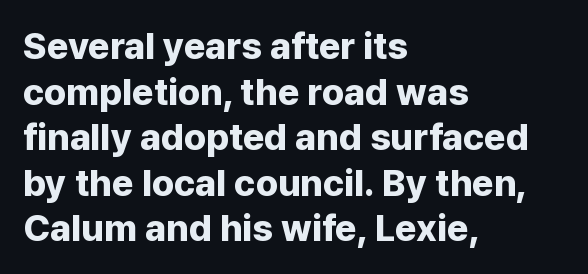
{"serif": "no", "italic": "no", "bold": "yes", "weight": "bold", "width": "normal", "stroke_contrast": "low", "x_height": "medium", "monospaced": "no", "underline": "no", "align": "left", "line_spacing_ratio": 1.23, "letter_spacing": "normal", "letter_spacing_em": 0.0, "glyph_px": 37}
